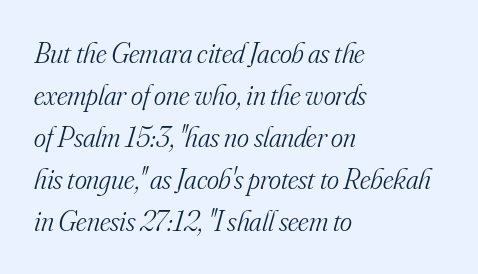
Q: Is the text bold? A: No.
Q: Is the text italic (slanted)? A: Yes, it leans right by about 16 degrees.
Q: Is the typeface a serif or a sans-serif typeface? A: Serif.
Q: Is the text underlined? A: No.
Q: How is the paragraph aligned? A: Left-aligned.
Q: Is the spacing between letters normal or unusually wide? A: Normal.
Q: Is the spacing between lines tight, normal or loose? A: Normal.
Q: Width (condensed, normal, or wide)? A: Normal.
Q: Stroke contrast? A: Medium.
Q: x-height? A: Small.
Q: Monospaced? A: No.
